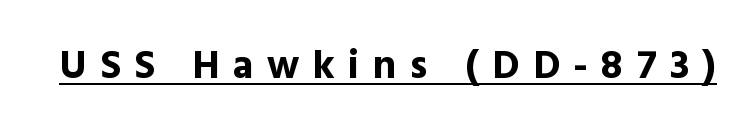
The rendering uses natural spacing where letterforms have individual widths. Pretty heavy lettering here — definitely bold. The string is rendered with underlining switched on. Letter spacing: wide.
